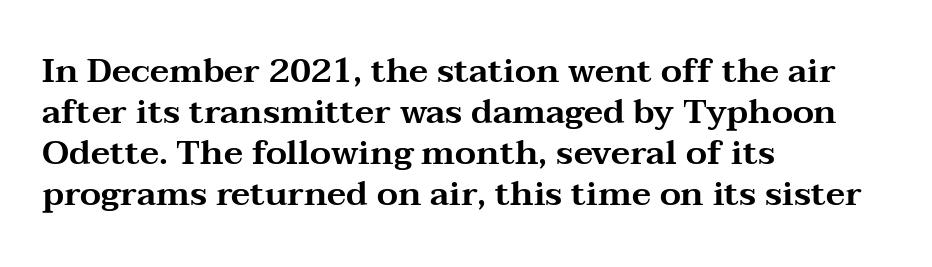
{"serif": "yes", "italic": "no", "width": "wide", "stroke_contrast": "medium", "x_height": "medium", "monospaced": "no", "underline": "no", "align": "left", "line_spacing_ratio": 1.21, "letter_spacing": "normal", "letter_spacing_em": 0.0, "glyph_px": 34}
